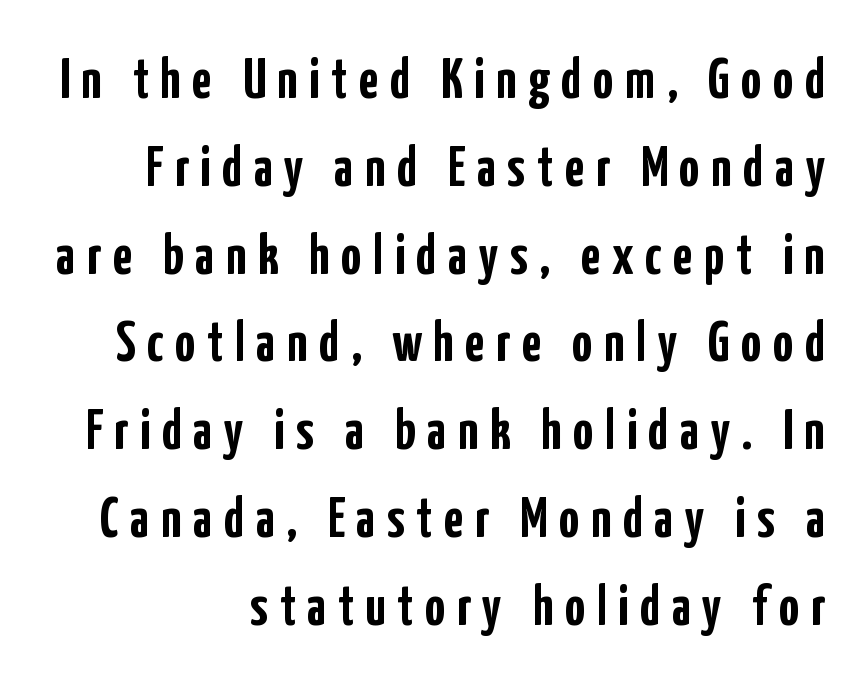
The image shows 57 px semibold, condensed sans-serif type, upright; set normal line spacing (1.54x), unusually wide letter spacing (+0.2 em), not underlined; low stroke contrast and a medium x-height.
